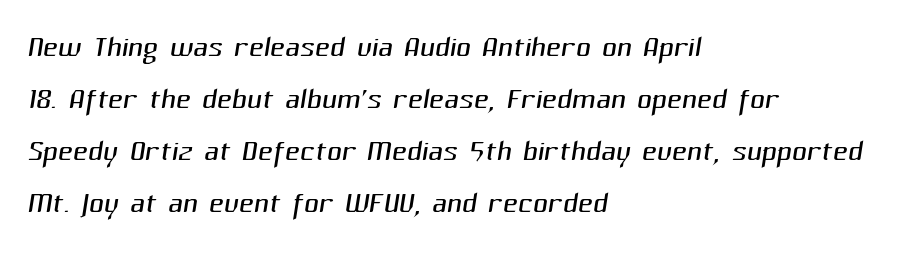
Q: Is the text bold? A: No.
Q: Is the typeface a serif or a sans-serif typeface? A: Sans-serif.
Q: Is the text underlined? A: No.
Q: How is the paragraph aligned? A: Left-aligned.
Q: Is the spacing between letters normal or unusually wide? A: Normal.
Q: Is the spacing between lines tight, normal or loose? A: Normal.
Q: Width (condensed, normal, or wide)? A: Normal.
Q: Stroke contrast? A: Medium.
Q: x-height? A: Medium.
Q: Monospaced? A: No.
